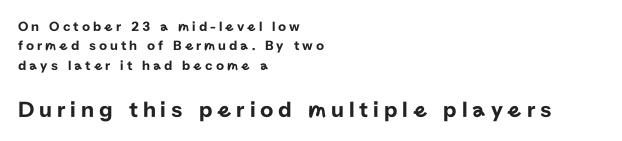
If you measured baseline to baseline, you'd find a middling distance. Layout note: lines flush left. Has an underline been added? It has not. Which of the two is more prominent by size? The second, at the bottom.
